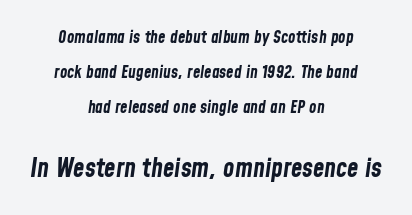
The tracking reads as untouched default to a designer's eye. The axis of the letterforms is tilted away from vertical. Is the lower block the larger one? Yes — the lower block carries the bigger type. Summary of weight: heavy, a full bold.
